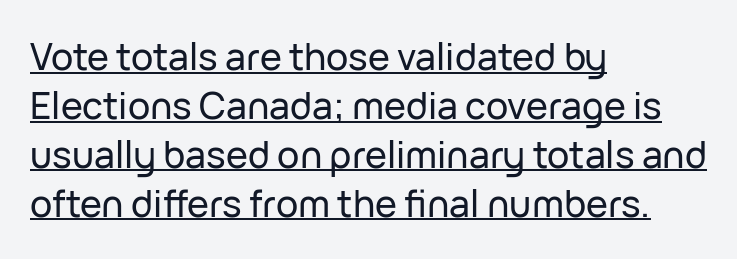
Font category for this specimen: sans-serif. Proportional: the letters do not fall into vertical columns. Horizontal alignment here is leftward, the default for most running prose. Characters remain perfectly vertical along every line. The designer left line spacing at the default. Spacing between characters is what you'd get straight out of the box.
